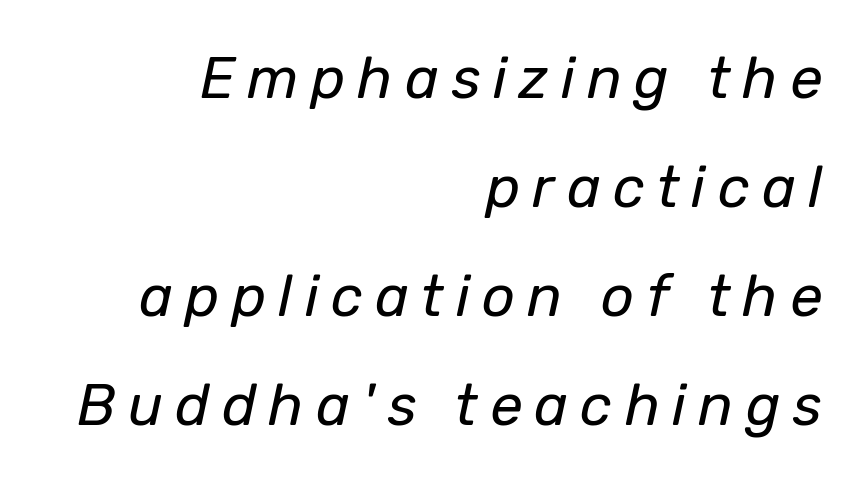
{"italic": "yes", "lean": "right", "slant_degrees": 12, "bold": "no", "weight": "regular", "width": "normal", "stroke_contrast": "low", "x_height": "medium", "monospaced": "no", "underline": "no", "align": "right", "line_spacing_ratio": 1.88, "letter_spacing": "wide", "letter_spacing_em": 0.21, "glyph_px": 58}
